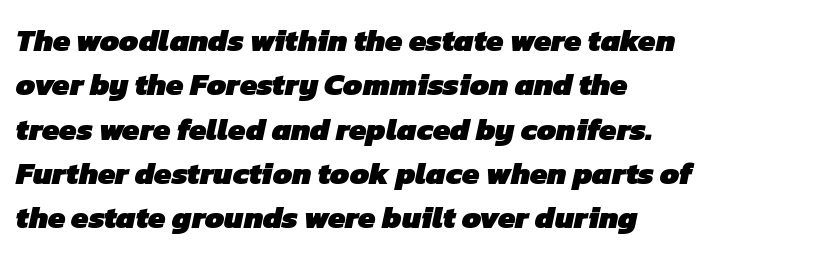
Spacing verdict: proportional, widths tailored to each character. Stroke terminals: plain, sans-serif. Look at the stroke-to-counter ratio: heavy, a bold. These lines are set flush left with a ragged right edge. Lines of text with bare space underneath. The space between consecutive lines is moderate.
